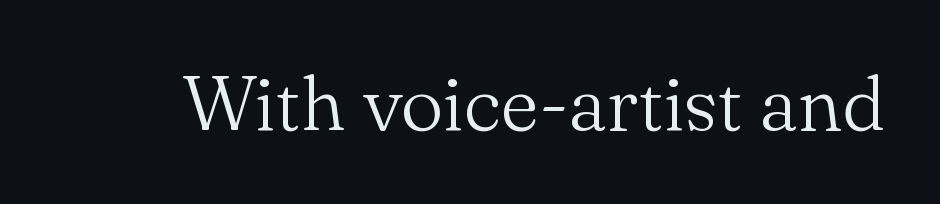
You can tell from the footed stems that serif type was used. The strokes are not fattened; the text isn't bold. In terms of letterspacing, this is plain default setting. The specimen omits any rule beneath the text block's lines.
